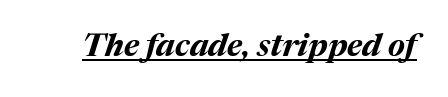
Proportional: the letters do not fall into vertical columns. The letterforms sit shoulder to shoulder at normal distance. Is the type bold? Yes — the strokes are clearly thick and heavy. You can see a thin bar hugging the bottom of the glyphs. The lettering tilts uniformly, giving the passage an italic look.
